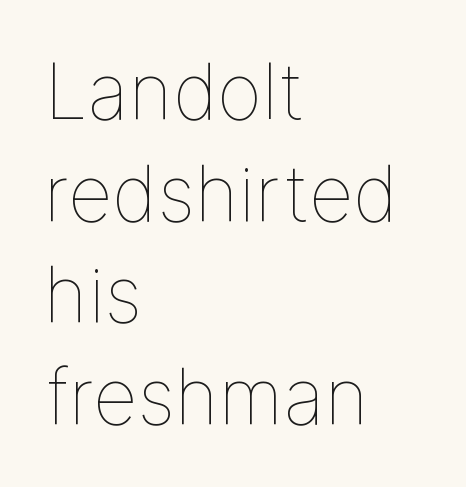
The image shows 77 px thin type, upright; set left-aligned, normal line spacing (1.32x), normal letter spacing, not underlined; low stroke contrast and a medium x-height.
